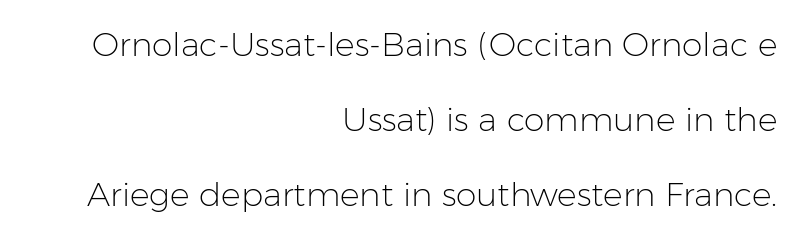
Q: Is the text bold? A: No.
Q: Is the text italic (slanted)? A: No, it is upright.
Q: Is the typeface a serif or a sans-serif typeface? A: Sans-serif.
Q: Is the text underlined? A: No.
Q: How is the paragraph aligned? A: Right-aligned.
Q: Is the spacing between letters normal or unusually wide? A: Normal.
Q: Is the spacing between lines tight, normal or loose? A: Loose.
Q: Width (condensed, normal, or wide)? A: Normal.
Q: Stroke contrast? A: Low.
Q: x-height? A: Medium.
Q: Monospaced? A: No.
